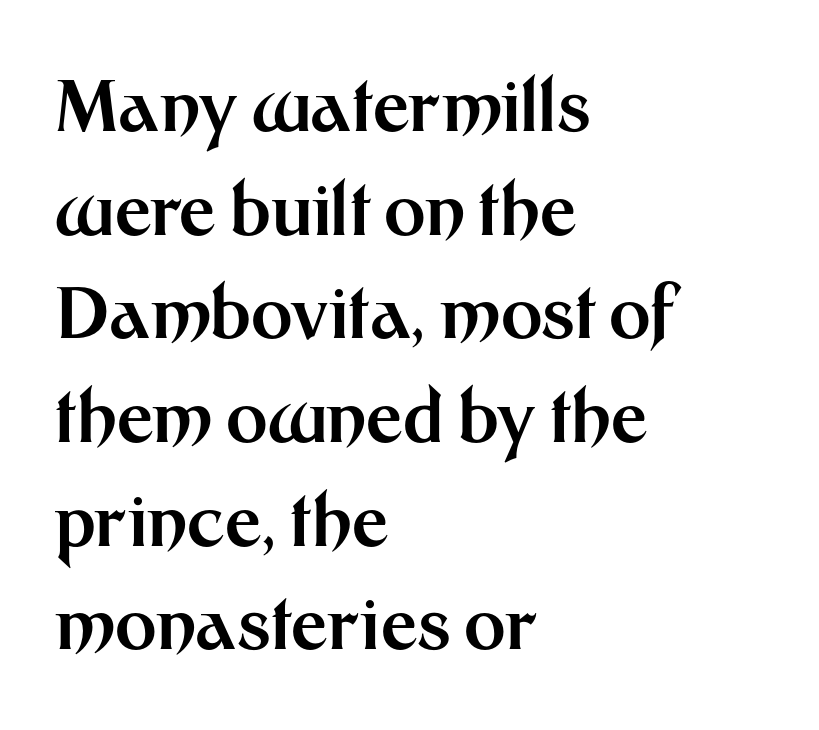
Q: Is the text bold? A: Yes.
Q: Is the text italic (slanted)? A: No, it is upright.
Q: Is the typeface a serif or a sans-serif typeface? A: Sans-serif.
Q: Is the text underlined? A: No.
Q: How is the paragraph aligned? A: Left-aligned.
Q: Is the spacing between letters normal or unusually wide? A: Normal.
Q: Is the spacing between lines tight, normal or loose? A: Normal.
Q: Width (condensed, normal, or wide)? A: Normal.
Q: Stroke contrast? A: Medium.
Q: x-height? A: Medium.
Q: Monospaced? A: No.
